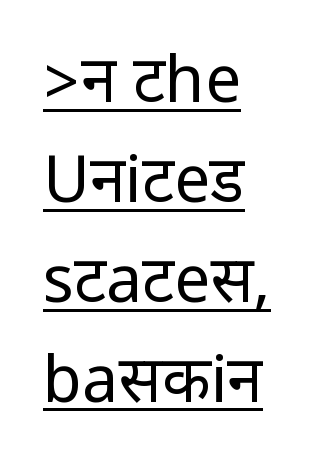
{"serif": "no", "italic": "no", "bold": "no", "weight": "regular", "width": "condensed", "stroke_contrast": "low", "underline": "yes", "align": "left", "line_spacing": "normal", "line_spacing_ratio": 1.56, "letter_spacing": "normal", "letter_spacing_em": 0.0, "glyph_px": 64}
